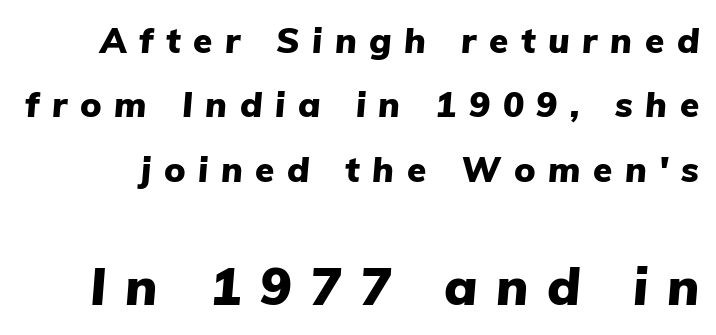
{"italic": "yes", "lean": "right", "slant_degrees": 5, "bold": "yes", "weight": "heavy", "width": "normal", "stroke_contrast": "low", "x_height": "medium", "monospaced": "no", "underline": "no", "line_spacing_ratio": 1.84, "letter_spacing": "wide", "letter_spacing_em": 0.36, "larger_block": "second", "size_ratio": 1.49, "glyph_px": 52}
